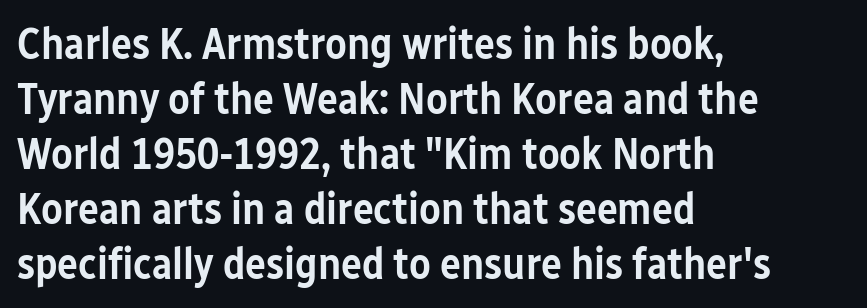
The rendering uses a moderate line-height, typical for paragraphs. Compared with a centered layout, this one pins lines to the left instead. This is moderately heavy type, rendered in semibold. The horizontal fit of the characters is conventional and even. Classification — sans serif.
